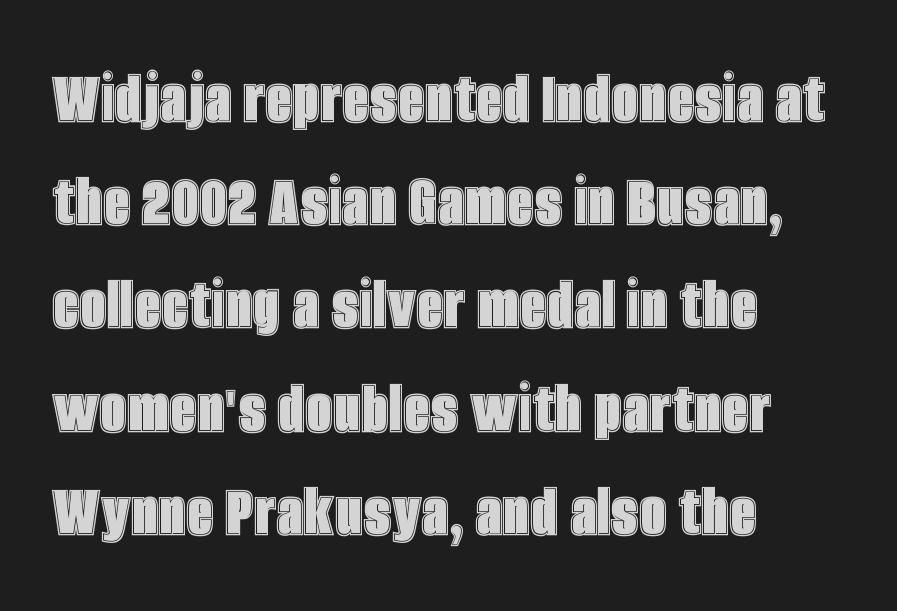
Q: Is the text italic (slanted)? A: No, it is upright.
Q: Is the text underlined? A: No.
Q: How is the paragraph aligned? A: Left-aligned.
Q: Is the spacing between letters normal or unusually wide? A: Normal.
Q: Is the spacing between lines tight, normal or loose? A: Normal.
Q: Width (condensed, normal, or wide)? A: Condensed.
Q: x-height? A: Large.
Q: Monospaced? A: No.
